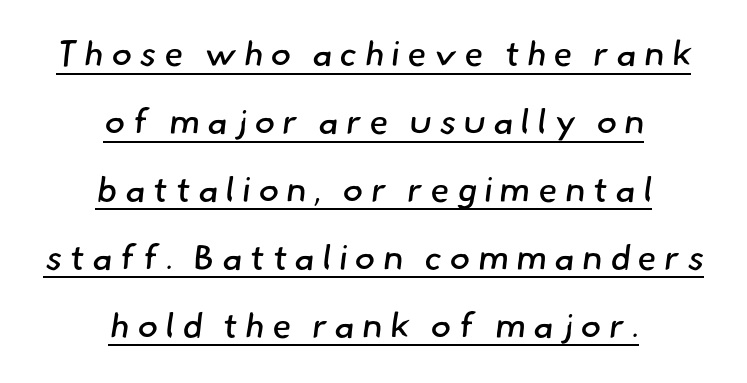
Q: Is the text bold? A: No.
Q: Is the typeface a serif or a sans-serif typeface? A: Sans-serif.
Q: Is the text underlined? A: Yes.
Q: How is the paragraph aligned? A: Centered.
Q: Is the spacing between letters normal or unusually wide? A: Unusually wide.
Q: Is the spacing between lines tight, normal or loose? A: Loose.
Q: Width (condensed, normal, or wide)? A: Normal.
Q: Stroke contrast? A: Low.
Q: x-height? A: Small.
Q: Monospaced? A: No.
